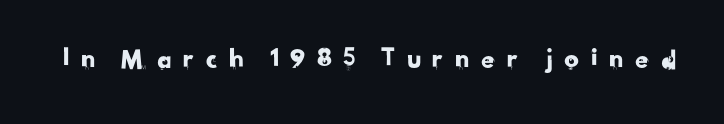
Check the space under the baseline: it is left empty. Each letter's strokes conclude bluntly, with no projecting serifs. Character widths vary here, with narrow letters taking less room than wide ones. Caption: expanded tracking, letters set apart.
